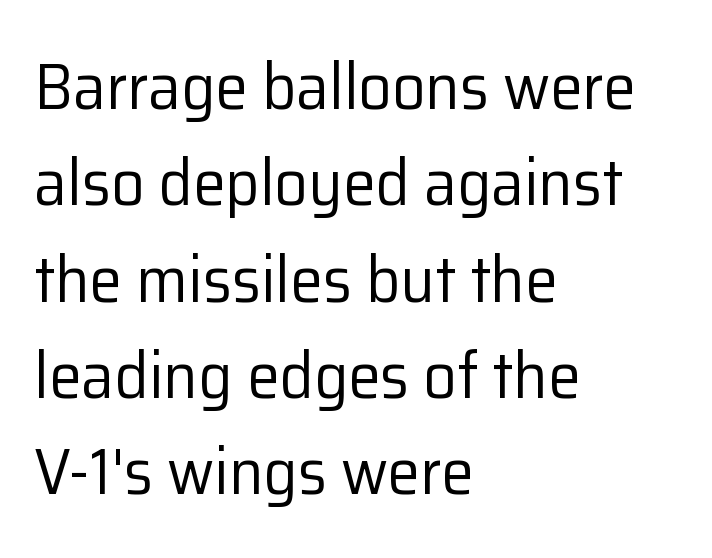
The font's upright variant was chosen for this text. The glyphs in this specimen are sans serif. The type is set solid horizontally, with unmodified tracking. The rows are spaced the way most documents space them. The typesetter chose a ragged-right arrangement here.
